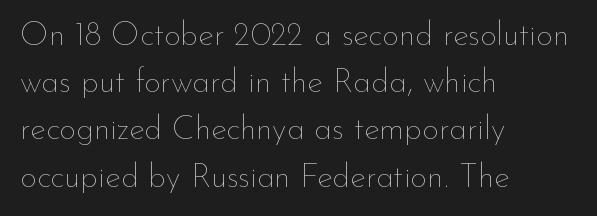
{"italic": "no", "bold": "no", "weight": "thin", "width": "normal", "stroke_contrast": "low", "x_height": "small", "monospaced": "no", "underline": "no", "align": "left", "line_spacing": "normal", "line_spacing_ratio": 1.43, "letter_spacing": "normal", "letter_spacing_em": 0.0, "glyph_px": 33}
